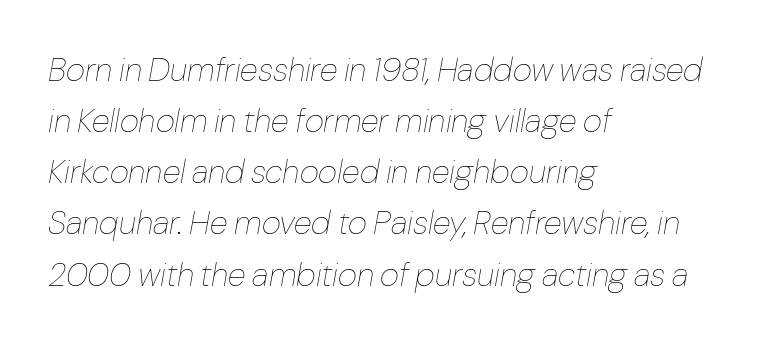
Q: Is the text bold? A: No.
Q: Is the text italic (slanted)? A: Yes, it leans right by about 10 degrees.
Q: Is the text underlined? A: No.
Q: How is the paragraph aligned? A: Left-aligned.
Q: Is the spacing between letters normal or unusually wide? A: Normal.
Q: Is the spacing between lines tight, normal or loose? A: Normal.
Q: Width (condensed, normal, or wide)? A: Normal.
Q: Stroke contrast? A: Low.
Q: x-height? A: Medium.
Q: Monospaced? A: No.
